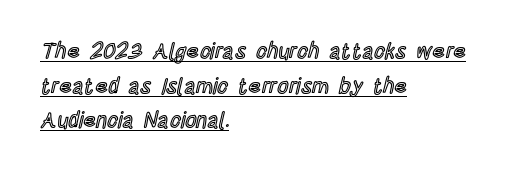
{"underline": "yes", "align": "left", "line_spacing": "normal", "line_spacing_ratio": 1.57, "letter_spacing": "normal", "letter_spacing_em": 0.0, "glyph_px": 22}
